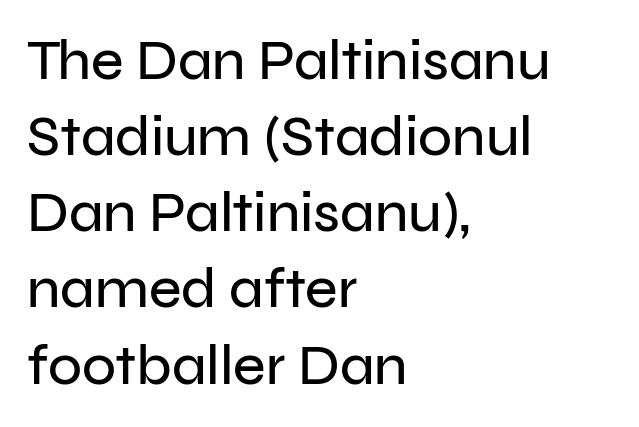
{"serif": "no", "italic": "no", "width": "normal", "stroke_contrast": "low", "x_height": "medium", "monospaced": "no", "underline": "no", "align": "left", "line_spacing": "normal", "line_spacing_ratio": 1.36, "letter_spacing": "normal", "letter_spacing_em": 0.0, "glyph_px": 56}
